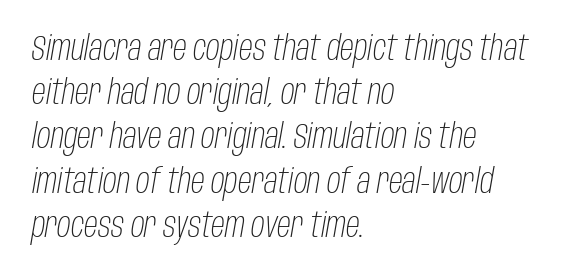
{"italic": "yes", "lean": "right", "slant_degrees": 10, "bold": "no", "weight": "light", "width": "condensed", "stroke_contrast": "low", "x_height": "large", "monospaced": "no", "underline": "no", "align": "left", "line_spacing": "normal", "line_spacing_ratio": 1.3, "letter_spacing": "normal", "letter_spacing_em": 0.0, "glyph_px": 34}
